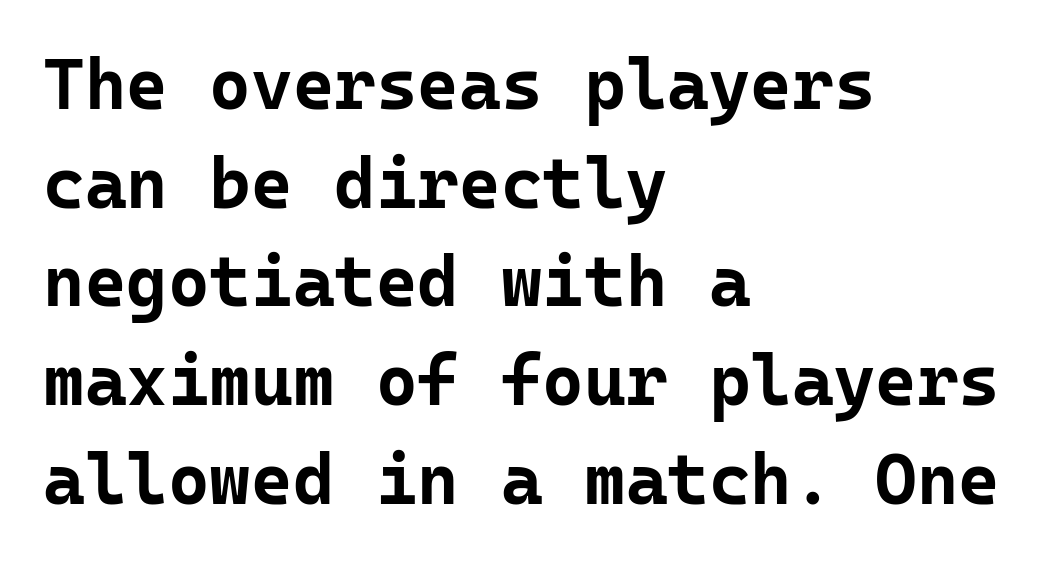
Standard letterfit; no display-style spreading of the glyphs. These words are printed bold, with thick strokes throughout. A typesetter would call this leading conventional body-copy spacing. Note the uniform advance width — an 'i' takes as much space as an 'm'.
